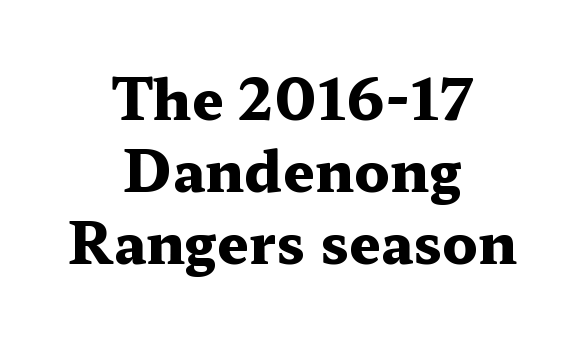
The image shows 56 px heavy, wide serif type, upright; set centered, normal line spacing (1.29x), normal letter spacing, not underlined; medium stroke contrast and a medium x-height.
